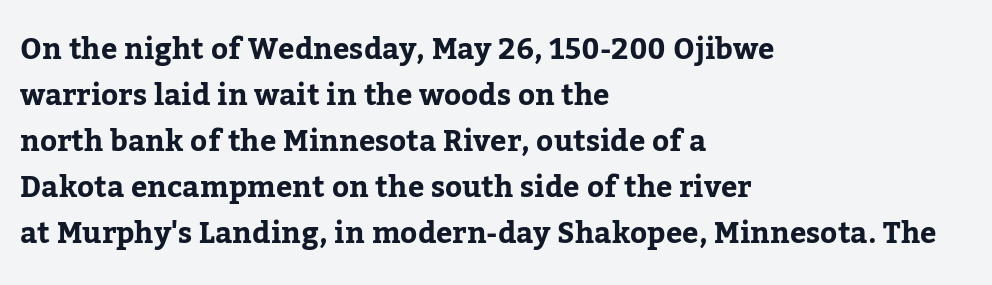
{"serif": "yes", "italic": "no", "width": "normal", "stroke_contrast": "low", "x_height": "medium", "monospaced": "no", "underline": "no", "align": "left", "line_spacing": "normal", "line_spacing_ratio": 1.59, "letter_spacing": "normal", "letter_spacing_em": 0.0, "glyph_px": 29}
